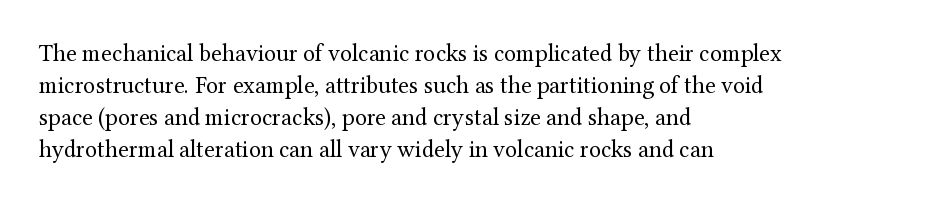
{"italic": "no", "bold": "no", "underline": "no", "align": "left", "line_spacing": "normal", "line_spacing_ratio": 1.34, "letter_spacing": "normal", "letter_spacing_em": 0.0, "glyph_px": 24}
